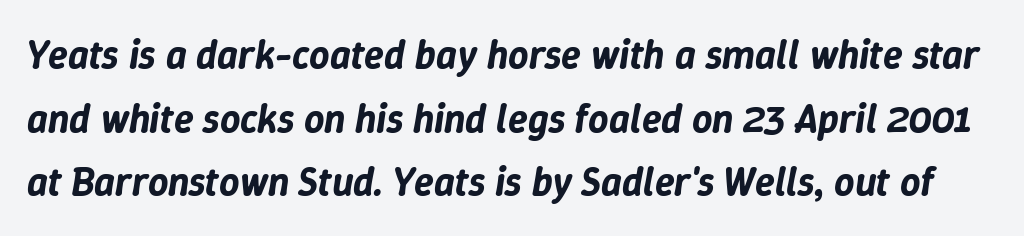
The image shows 40 px text type, italic (leaning right); set normal line spacing (1.59x), normal letter spacing, not underlined; low stroke contrast and a medium x-height.
